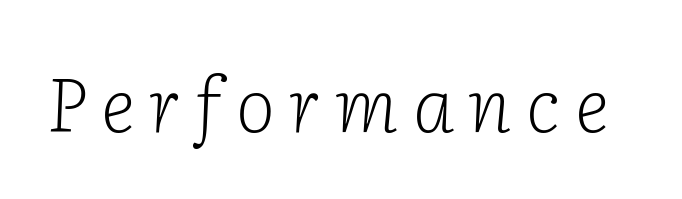
The letters advance in unequal steps, a hallmark of proportional type. No chunkiness to these letters — they're not bold. The rendering shows small feet on the letterforms — a serif design. A bare baseline throughout the passage.
